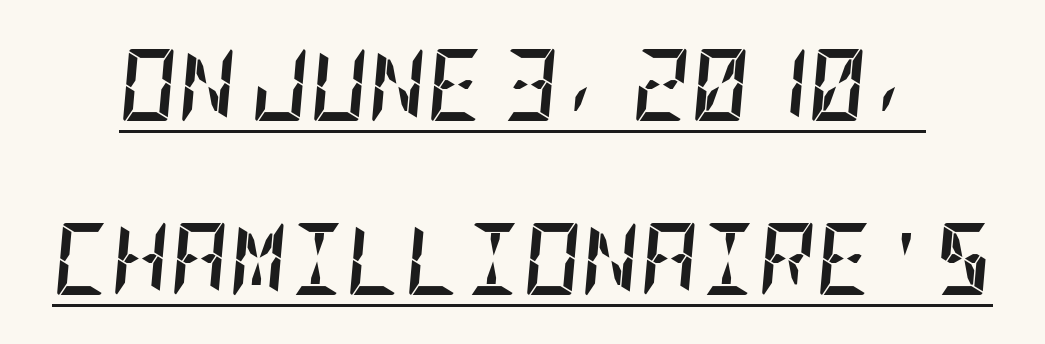
Default kerning and tracking; the words read as compact shapes. These lines were composed using italics. In terms of weight, the rendering is a true, heavy bold. Vertical spacing — loose. Honestly, the underline is the first thing you notice here.
